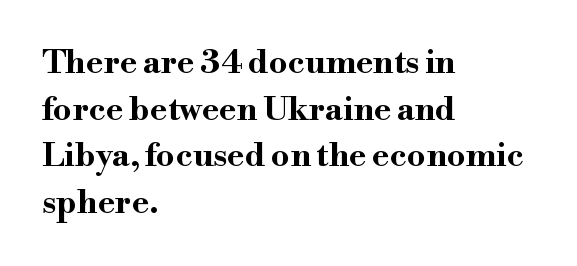
The image shows 33 px bold, wide serif type, upright; set left-aligned, normal line spacing (1.41x), normal letter spacing, not underlined; high stroke contrast and a small x-height.
